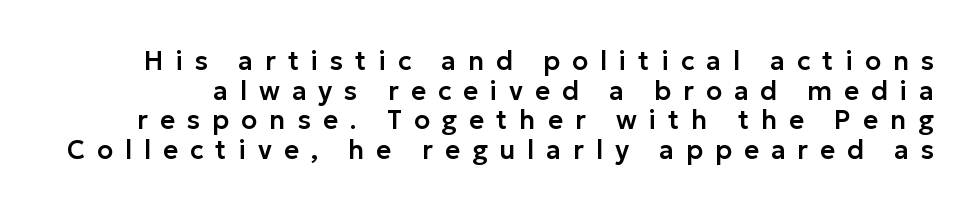
{"italic": "no", "underline": "no", "line_spacing": "tight", "line_spacing_ratio": 1.14, "letter_spacing": "wide", "letter_spacing_em": 0.46, "glyph_px": 26}
